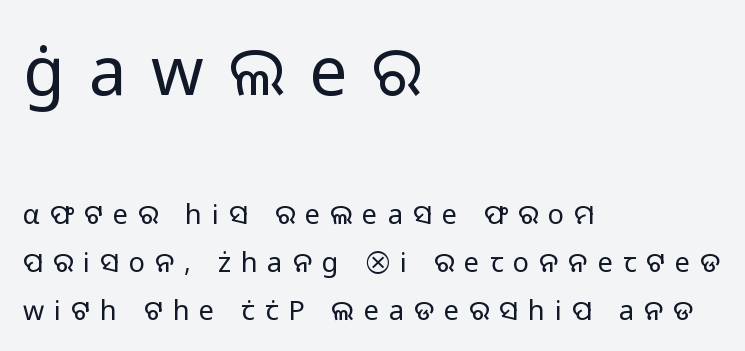
{"serif": "no", "italic": "no", "bold": "no", "weight": "light", "width": "normal", "stroke_contrast": "low", "x_height": "medium", "monospaced": "no", "underline": "no", "align": "left", "line_spacing_ratio": 1.77, "letter_spacing": "wide", "letter_spacing_em": 0.37, "larger_block": "first", "size_ratio": 2.48, "glyph_px": 67}
